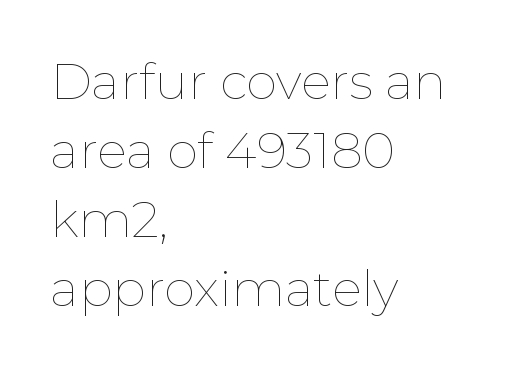
The face used here is proportionally spaced, like ordinary book or web type. Stroke thickness stays within the range of a standard reading face or lighter. The line texture is even and compact thanks to regular tracking. Does the lettering tilt? It doesn't — this is upright. This sample is left-justified, so line endings fall wherever the words run out. The leading is moderate, giving the passage an even texture.
